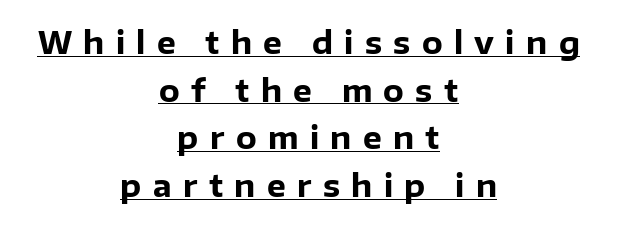
{"serif": "no", "italic": "no", "bold": "yes", "weight": "heavy", "width": "normal", "stroke_contrast": "low", "x_height": "medium", "monospaced": "no", "underline": "yes", "align": "center", "line_spacing": "normal", "line_spacing_ratio": 1.59, "letter_spacing": "wide", "letter_spacing_em": 0.38, "glyph_px": 30}
